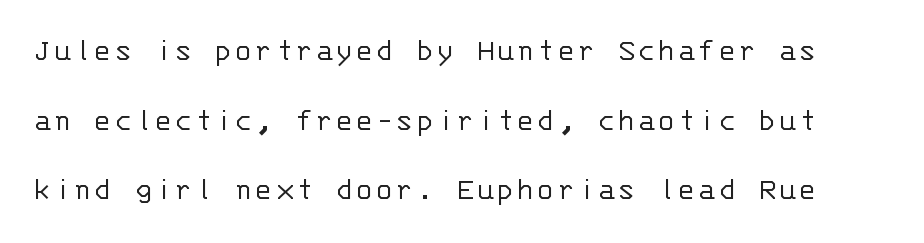
Q: Is the text bold? A: No.
Q: Is the text italic (slanted)? A: No, it is upright.
Q: Is the typeface a serif or a sans-serif typeface? A: Sans-serif.
Q: Is the text underlined? A: No.
Q: Is the spacing between lines tight, normal or loose? A: Loose.
Q: Width (condensed, normal, or wide)? A: Normal.
Q: Stroke contrast? A: Low.
Q: x-height? A: Large.
Q: Monospaced? A: Yes.
